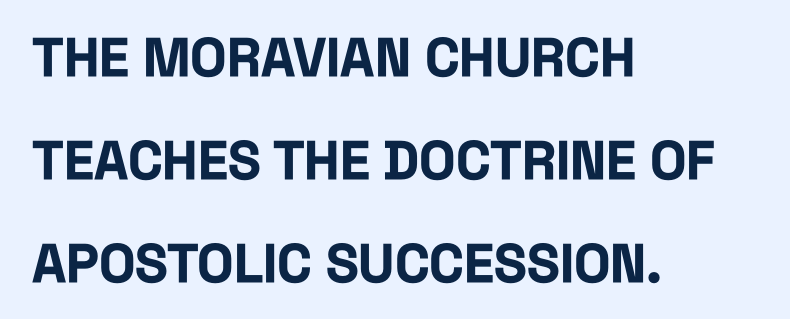
The image shows 54 px bold, condensed sans-serif type, upright; set left-aligned, loose line spacing (1.91x), normal letter spacing, not underlined; low stroke contrast and a large x-height.
